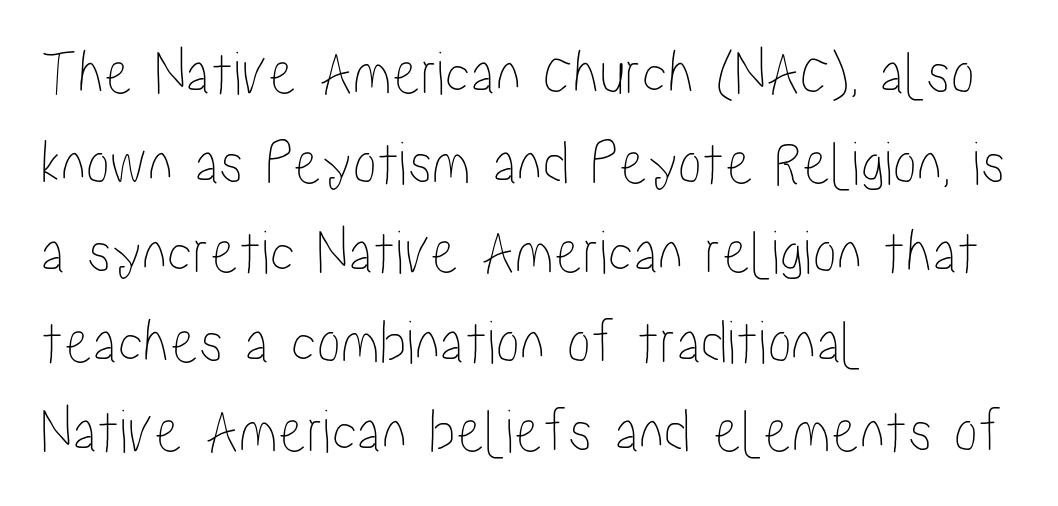
The image shows 64 px condensed type, upright; set left-aligned, normal line spacing (1.4x), normal letter spacing, not underlined; low stroke contrast and a medium x-height.
